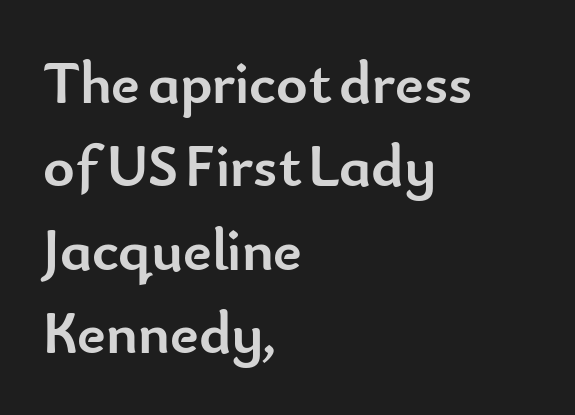
Each word holds together tightly as a unit, with standard inter-letter gaps. Here the designer chose a conventional face with non-uniform glyph widths. Unlike italic type, these characters show no tilt at all. The passage is arranged the way most books set body copy — flush left. I'd describe the lettering as bold — thick and assertive. Examine the stroke ends and you'll find no serifs.
